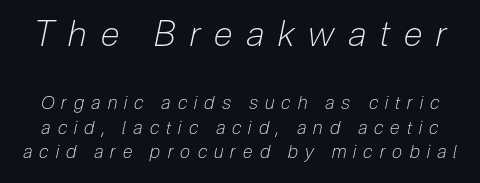
Q: Is the text bold? A: No.
Q: Is the text italic (slanted)? A: Yes, it leans right by about 12 degrees.
Q: Is the text underlined? A: No.
Q: Is the spacing between letters normal or unusually wide? A: Unusually wide.
Q: Is the spacing between lines tight, normal or loose? A: Normal.
Q: Which block of text is set in a larger size, the first (top) or the second (bottom)? A: The first (top) one.
Q: Width (condensed, normal, or wide)? A: Condensed.
Q: Stroke contrast? A: Low.
Q: x-height? A: Medium.
Q: Monospaced? A: No.
